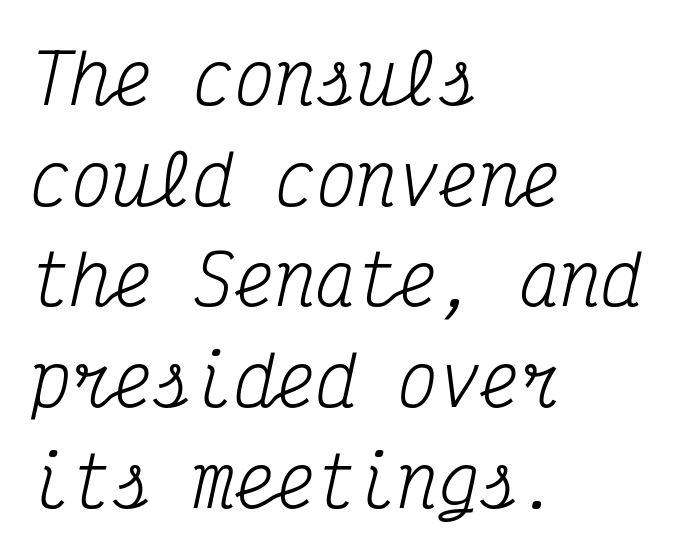
{"serif": "yes", "italic": "yes", "lean": "right", "slant_degrees": 12, "bold": "no", "weight": "regular", "width": "condensed", "stroke_contrast": "medium", "x_height": "medium", "monospaced": "yes", "underline": "no", "align": "left", "line_spacing": "normal", "line_spacing_ratio": 1.48, "letter_spacing": "normal", "letter_spacing_em": 0.0, "glyph_px": 68}
